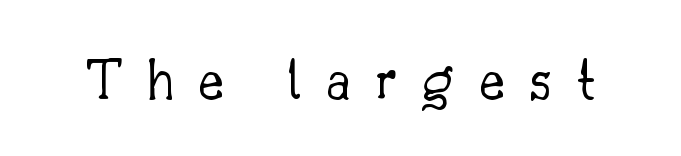
The image shows 62 px light type, upright; set unusually wide letter spacing (+0.39 em), not underlined; low stroke contrast and a small x-height.
